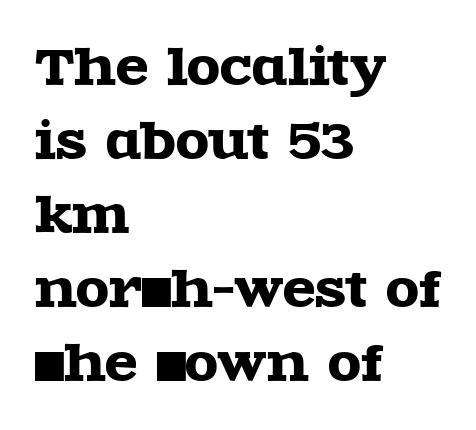
{"serif": "yes", "italic": "no", "width": "wide", "x_height": "large", "monospaced": "no", "underline": "no", "align": "left", "line_spacing": "normal", "line_spacing_ratio": 1.54, "letter_spacing": "normal", "letter_spacing_em": 0.0, "glyph_px": 48}
